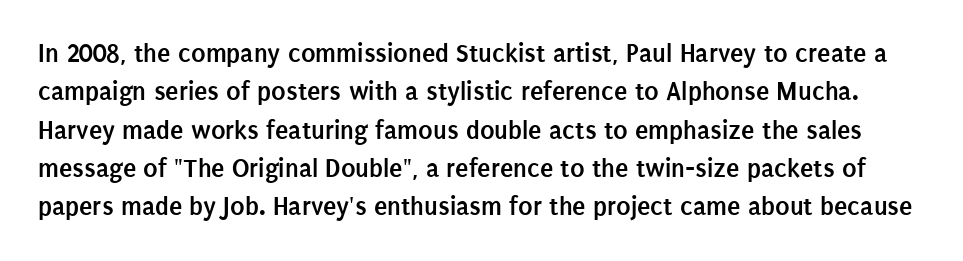
Q: Is the text bold? A: Yes.
Q: Is the text italic (slanted)? A: No, it is upright.
Q: Is the text underlined? A: No.
Q: Is the spacing between letters normal or unusually wide? A: Normal.
Q: Is the spacing between lines tight, normal or loose? A: Normal.
